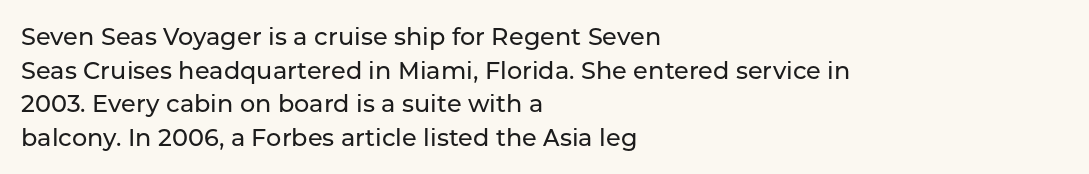
{"italic": "no", "underline": "no", "align": "left", "line_spacing": "normal", "line_spacing_ratio": 1.4, "letter_spacing": "normal", "letter_spacing_em": 0.0, "glyph_px": 24}
